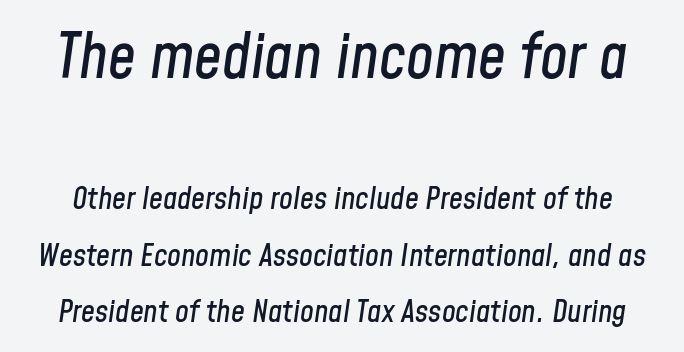
Q: Is the text italic (slanted)? A: Yes, it leans right by about 8 degrees.
Q: Is the text underlined? A: No.
Q: Is the spacing between letters normal or unusually wide? A: Normal.
Q: Which block of text is set in a larger size, the first (top) or the second (bottom)? A: The first (top) one.
Q: Width (condensed, normal, or wide)? A: Condensed.
Q: Stroke contrast? A: Low.
Q: x-height? A: Medium.
Q: Monospaced? A: No.
